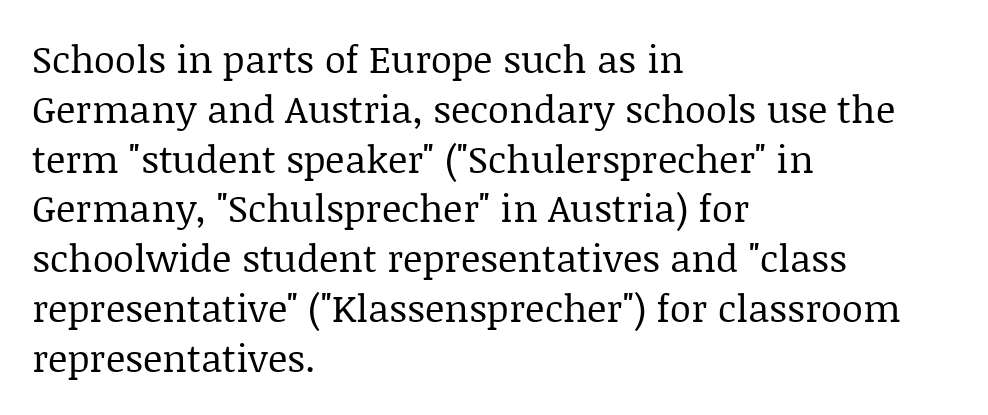
{"serif": "yes", "italic": "no", "bold": "no", "weight": "regular", "width": "normal", "stroke_contrast": "low", "x_height": "large", "monospaced": "no", "underline": "no", "align": "left", "line_spacing": "normal", "line_spacing_ratio": 1.31, "letter_spacing": "normal", "letter_spacing_em": 0.0, "glyph_px": 38}
